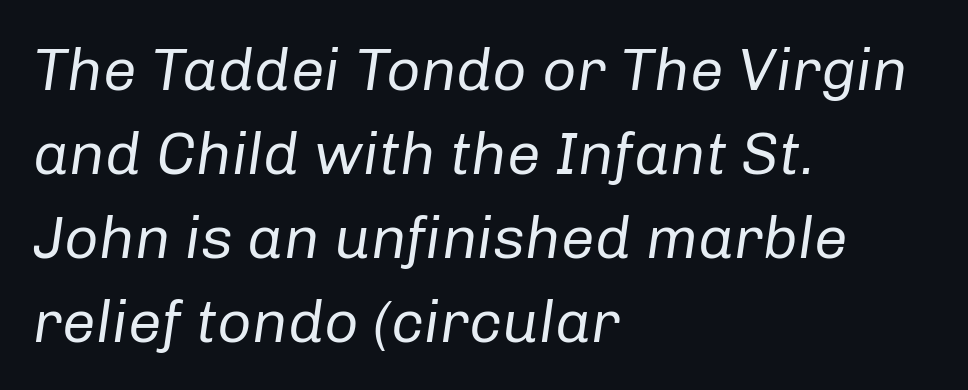
The image shows 60 px regular-weight type, italic (leaning right); set left-aligned, normal line spacing (1.4x), normal letter spacing, not underlined; low stroke contrast and a medium x-height.
